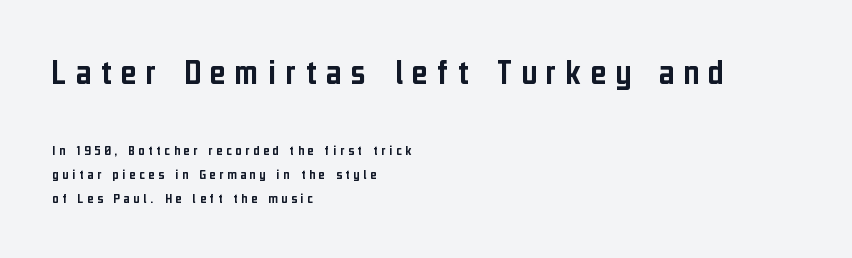
These lines were composed using upright roman letters. You could not count columns in this text — the font is proportionally spaced. Notice how descenders clear the ascenders below comfortably — that's standard leading. Top chunk: large. Bottom chunk: small.
